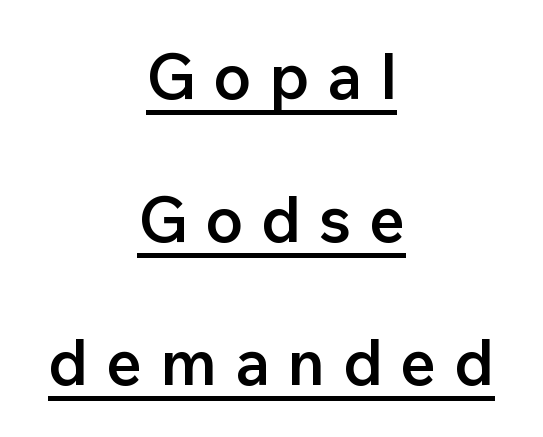
The image shows 63 px semibold sans-serif type, upright; set centered, loose line spacing (2.27x), unusually wide letter spacing (+0.28 em), underlined; low stroke contrast and a medium x-height.
